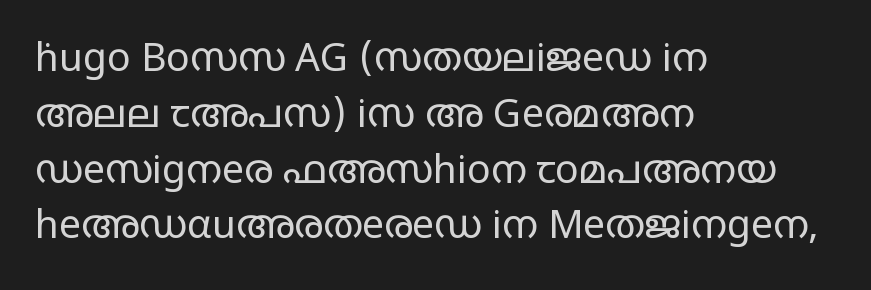
{"serif": "no", "italic": "no", "bold": "no", "weight": "regular", "width": "wide", "stroke_contrast": "low", "x_height": "large", "monospaced": "no", "underline": "no", "align": "left", "line_spacing": "normal", "line_spacing_ratio": 1.43, "letter_spacing": "normal", "letter_spacing_em": 0.0, "glyph_px": 39}
